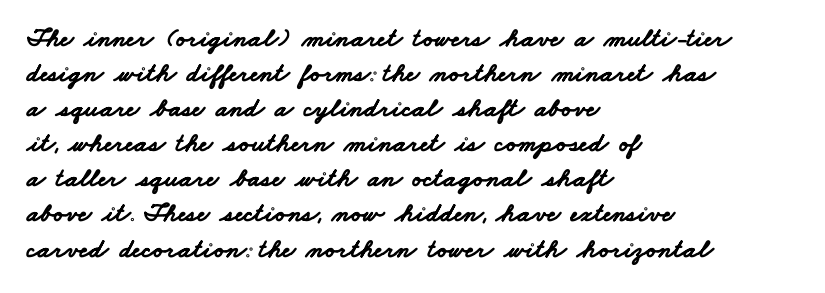
Q: Is the text bold? A: Yes.
Q: Is the text underlined? A: No.
Q: How is the paragraph aligned? A: Left-aligned.
Q: Is the spacing between letters normal or unusually wide? A: Normal.
Q: Is the spacing between lines tight, normal or loose? A: Normal.
